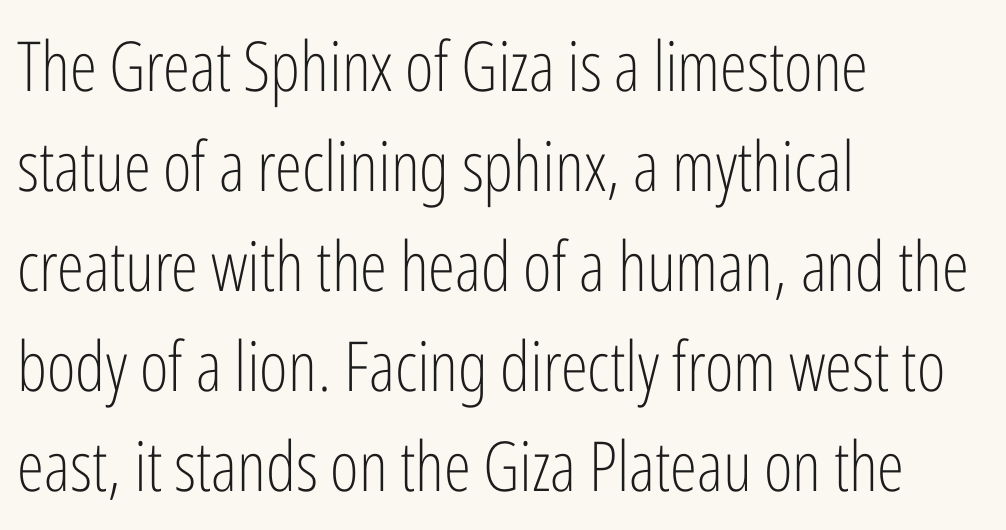
The image shows 69 px light, condensed sans-serif type, upright; set left-aligned, normal line spacing (1.45x), normal letter spacing, not underlined; low stroke contrast and a medium x-height.
